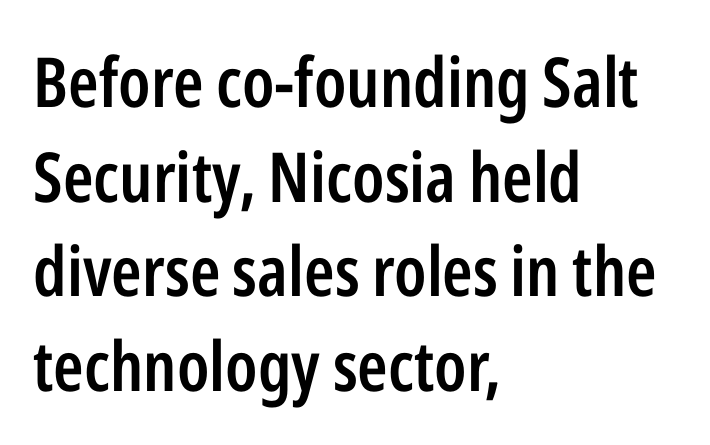
Q: Is the text bold? A: Semi-bold.
Q: Is the text italic (slanted)? A: No, it is upright.
Q: Is the typeface a serif or a sans-serif typeface? A: Sans-serif.
Q: Is the text underlined? A: No.
Q: How is the paragraph aligned? A: Left-aligned.
Q: Is the spacing between letters normal or unusually wide? A: Normal.
Q: Is the spacing between lines tight, normal or loose? A: Normal.
Q: Width (condensed, normal, or wide)? A: Condensed.
Q: Stroke contrast? A: Low.
Q: x-height? A: Medium.
Q: Monospaced? A: No.
